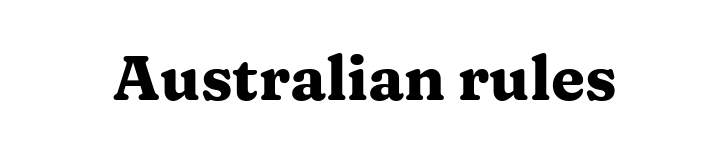
Q: Is the text bold? A: Yes.
Q: Is the text italic (slanted)? A: No, it is upright.
Q: Is the typeface a serif or a sans-serif typeface? A: Serif.
Q: Is the text underlined? A: No.
Q: Is the spacing between letters normal or unusually wide? A: Normal.
Q: Width (condensed, normal, or wide)? A: Wide.
Q: Stroke contrast? A: Medium.
Q: x-height? A: Medium.
Q: Monospaced? A: No.
